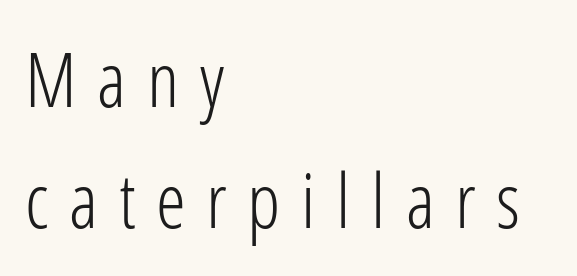
{"serif": "no", "italic": "no", "bold": "no", "weight": "light", "width": "condensed", "stroke_contrast": "low", "x_height": "medium", "monospaced": "no", "underline": "no", "align": "left", "line_spacing": "normal", "line_spacing_ratio": 1.59, "letter_spacing": "wide", "letter_spacing_em": 0.27, "glyph_px": 76}
